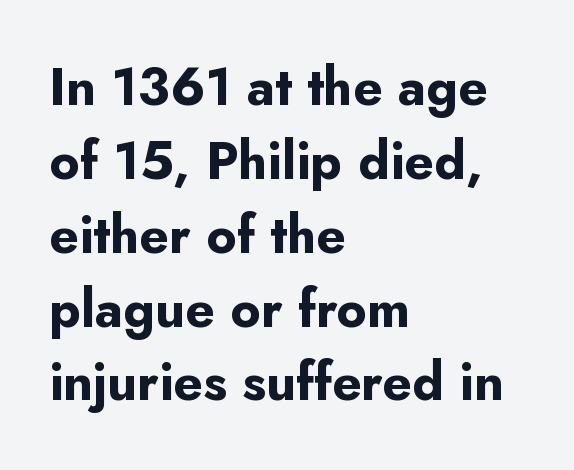
The image shows 52 px bold sans-serif type, upright; set left-aligned, normal line spacing (1.42x), normal letter spacing, not underlined; low stroke contrast and a small x-height.
